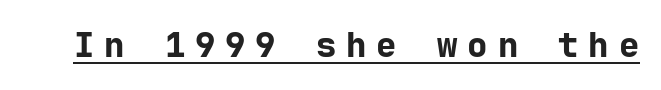
Q: Is the text bold? A: Yes.
Q: Is the text italic (slanted)? A: No, it is upright.
Q: Is the typeface a serif or a sans-serif typeface? A: Sans-serif.
Q: Is the text underlined? A: Yes.
Q: Is the spacing between letters normal or unusually wide? A: Unusually wide.
Q: Width (condensed, normal, or wide)? A: Normal.
Q: Stroke contrast? A: Low.
Q: x-height? A: Medium.
